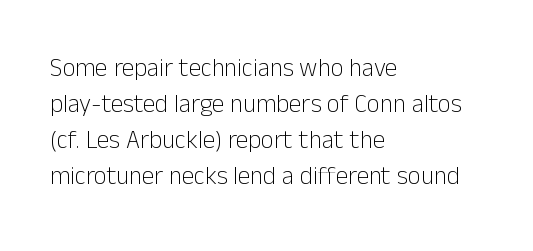
{"italic": "no", "bold": "no", "underline": "no", "align": "left", "line_spacing": "normal", "line_spacing_ratio": 1.44, "letter_spacing": "normal", "letter_spacing_em": 0.0, "glyph_px": 25}
